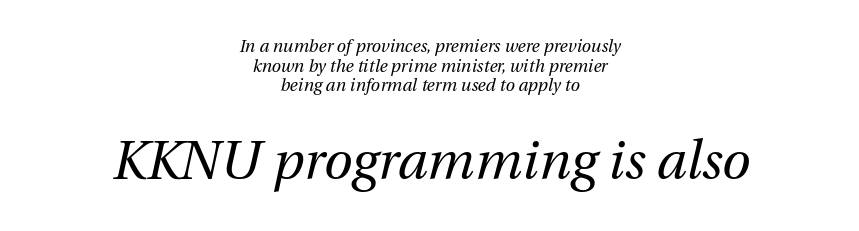
Descender tails drop into unmarked territory. Standard letterfit; no display-style spreading of the glyphs. Emphasis-style slanted type is in use. Stroke mass is kept to a normal reading level or below.
